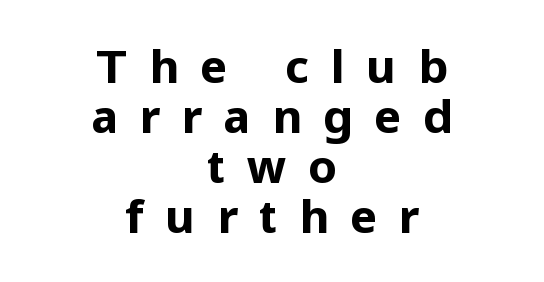
Which margin do the lines hug? Neither — every line sits in the middle. The passage shown is typed in a proportional face where columns would drift. Quick note: interline space is minimal. Rendered with straight, roman letterforms.
